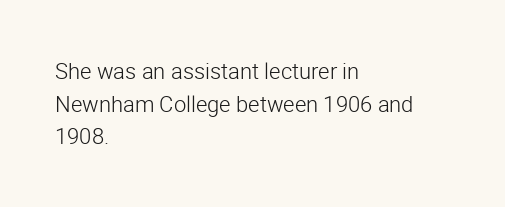
The image shows 22 px text type, upright; set left-aligned, normal line spacing (1.48x), normal letter spacing, not underlined.
